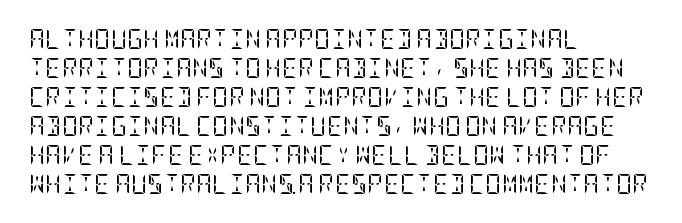
The image shows 20 px text type, upright; set left-aligned, normal line spacing (1.45x), normal letter spacing, not underlined.
